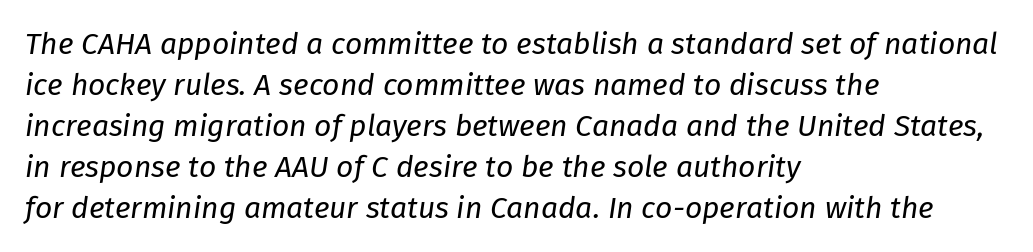
The image shows 30 px regular-weight type, italic (leaning right); set left-aligned, normal line spacing (1.37x), normal letter spacing, not underlined; low stroke contrast and a medium x-height.
